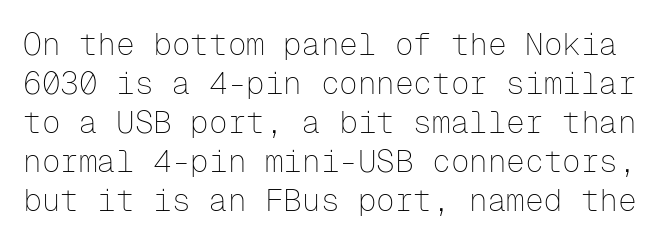
The image shows 31 px thin sans-serif type, upright, monospaced; set normal line spacing (1.26x), normal letter spacing, not underlined; low stroke contrast and a medium x-height.
